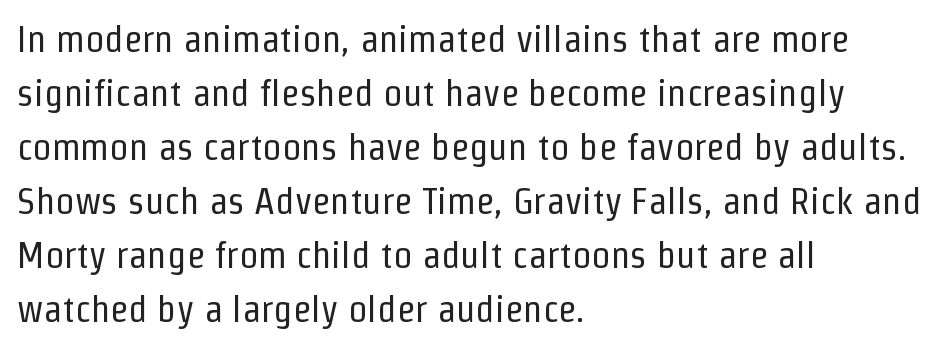
The face used here is rendered with its standard letterfit. Clear beneath every line of the passage. The leading is moderate, giving the passage an even texture. The typography opts for an upright posture over an oblique one.
